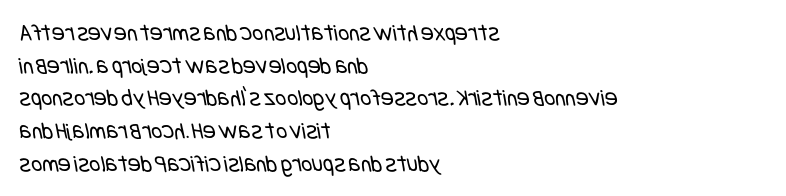
The image shows 24 px text type; set left-aligned, normal line spacing (1.36x), normal letter spacing, not underlined.
